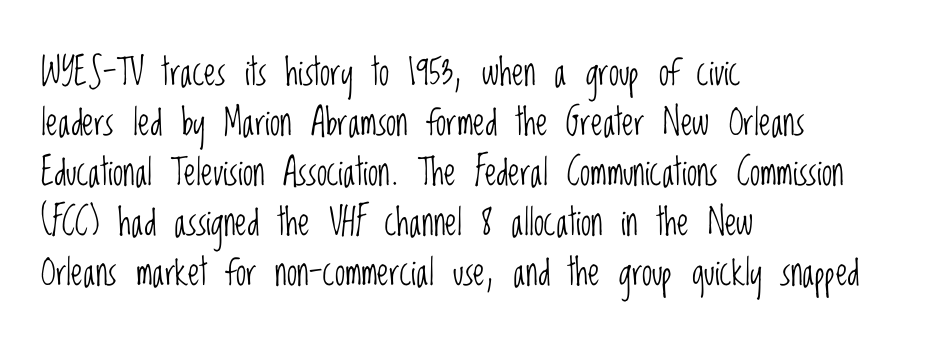
The image shows 37 px light, condensed sans-serif type, upright; set left-aligned, normal line spacing (1.35x), normal letter spacing, not underlined; low stroke contrast and a large x-height.
